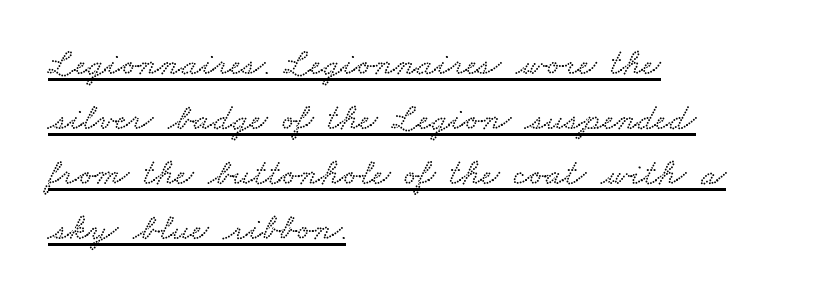
Q: Is the text underlined? A: Yes.
Q: How is the paragraph aligned? A: Left-aligned.
Q: Is the spacing between letters normal or unusually wide? A: Normal.
Q: Is the spacing between lines tight, normal or loose? A: Normal.
Q: Width (condensed, normal, or wide)? A: Wide.
Q: Stroke contrast? A: Low.
Q: x-height? A: Small.
Q: Monospaced? A: No.
